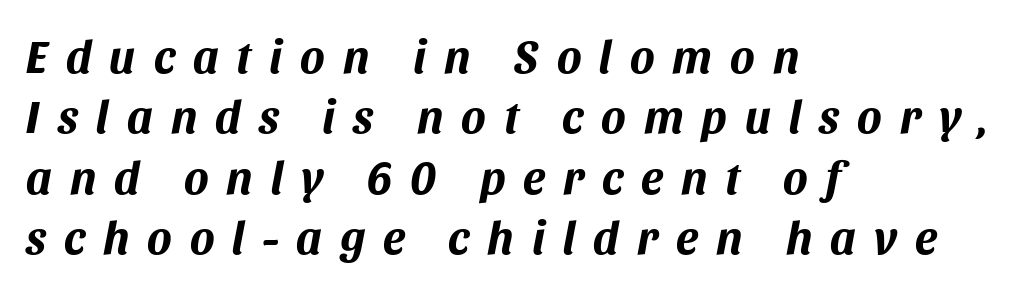
The face used here has the dense, thick strokes of a bold. Italic: yes, the glyphs are oblique. Each letter keeps its own natural width here, so spacing adapts to shape. Teacher's note: observe the even left margin — that is flush-left alignment. The line-height multiplier appears to be the usual default. Compared with typical body copy, the letter spacing here is much looser.
